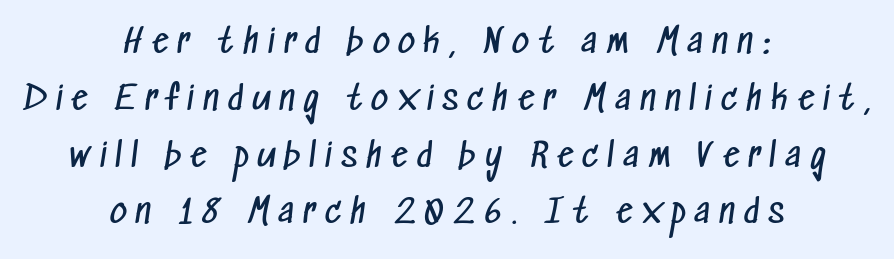
Letterform terminals end flat and unadorned throughout the passage. Beneath every word, the page is bare. No letter is thick-stroked: the sample isn't bold. The line texture is sparse and dotted thanks to wide tracking.
